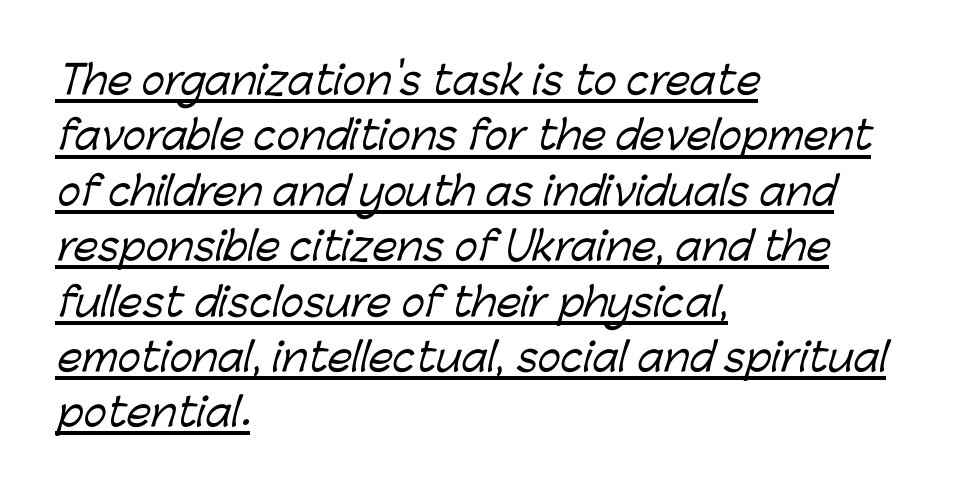
{"serif": "no", "width": "normal", "stroke_contrast": "low", "x_height": "medium", "monospaced": "no", "underline": "yes", "align": "left", "line_spacing": "normal", "line_spacing_ratio": 1.42, "letter_spacing": "normal", "letter_spacing_em": 0.0, "glyph_px": 39}
